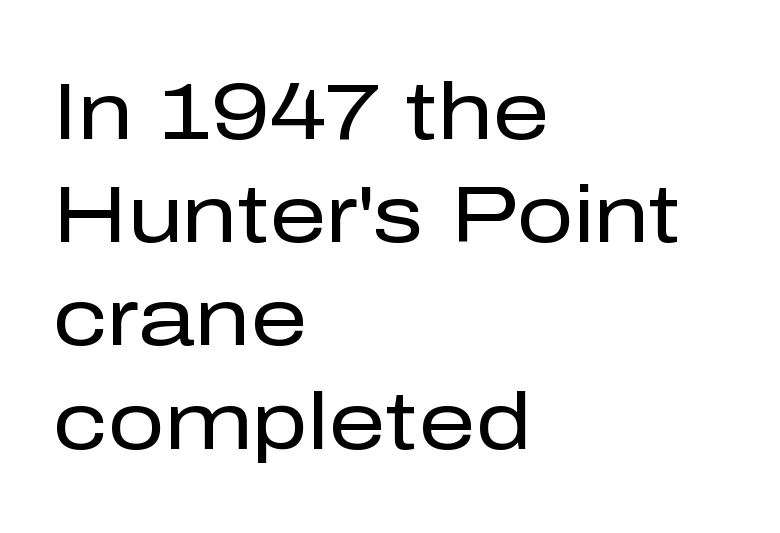
Examine the stroke ends and you'll find no serifs. In terms of posture, this sample is upright. Check the space under the baseline: it is left empty. Line beginnings align vertically; line endings do not. The typeface has the unassuming heft of standard copy or less.
